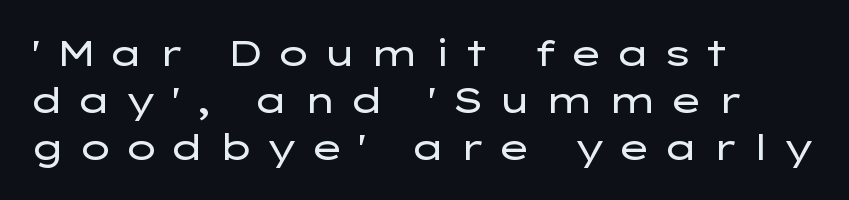
The image shows 36 px regular-weight, wide sans-serif type, upright; set left-aligned, normal line spacing (1.31x), unusually wide letter spacing (+0.33 em), not underlined; low stroke contrast and a medium x-height.
